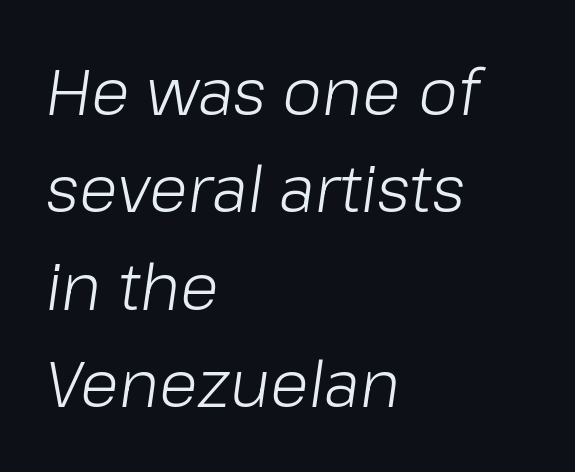
Students, note that the glyphs here touch the page at normal intervals. Ink coverage per letter is moderate at most. The text block is weighted toward the left margin, trailing off unevenly rightward. Students, observe: this is what conventionally led text looks like. The glyphs look as if they've been sheared to an angle.
